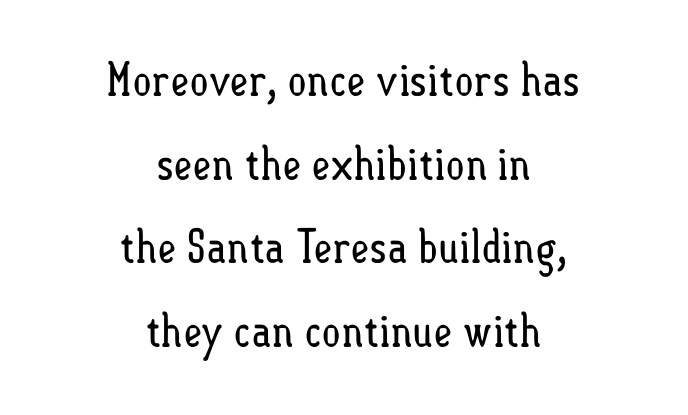
{"italic": "no", "bold": "no", "weight": "regular", "width": "condensed", "stroke_contrast": "low", "x_height": "small", "monospaced": "no", "underline": "no", "align": "center", "line_spacing_ratio": 1.82, "letter_spacing": "normal", "letter_spacing_em": 0.0, "glyph_px": 46}
